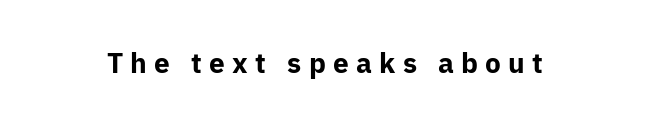
Do the characters align in a grid? No, the font is proportional. The typesetting leans heavy: a genuine bold. The axis of the letterforms is exactly vertical. Unlike a traditional serif, this face leaves its strokes unadorned. Letter spacing: wide. Just letters on the line, the space beneath them empty.
